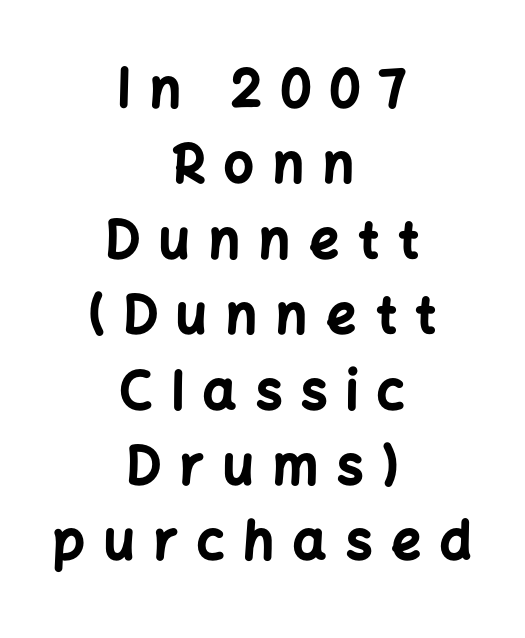
Q: Is the text bold? A: Yes.
Q: Is the text italic (slanted)? A: No, it is upright.
Q: Is the typeface a serif or a sans-serif typeface? A: Sans-serif.
Q: Is the text underlined? A: No.
Q: How is the paragraph aligned? A: Centered.
Q: Is the spacing between letters normal or unusually wide? A: Unusually wide.
Q: Is the spacing between lines tight, normal or loose? A: Normal.
Q: Width (condensed, normal, or wide)? A: Normal.
Q: Stroke contrast? A: Low.
Q: x-height? A: Medium.
Q: Monospaced? A: No.
